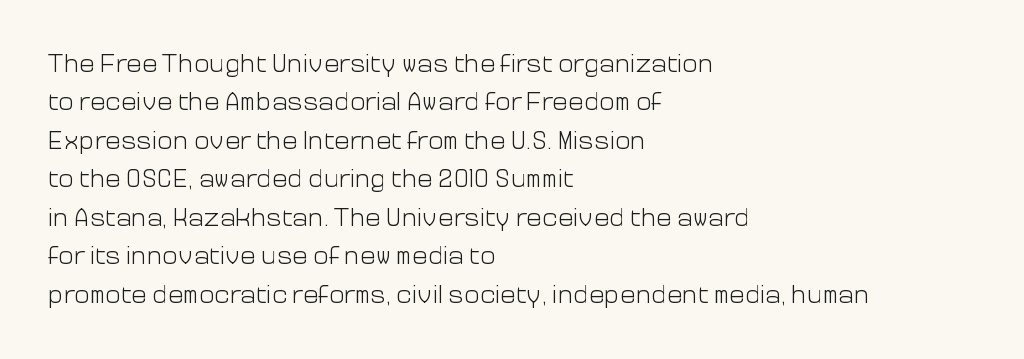
{"italic": "no", "bold": "no", "underline": "no", "align": "left", "line_spacing": "normal", "line_spacing_ratio": 1.48, "letter_spacing": "normal", "letter_spacing_em": 0.0, "glyph_px": 26}
